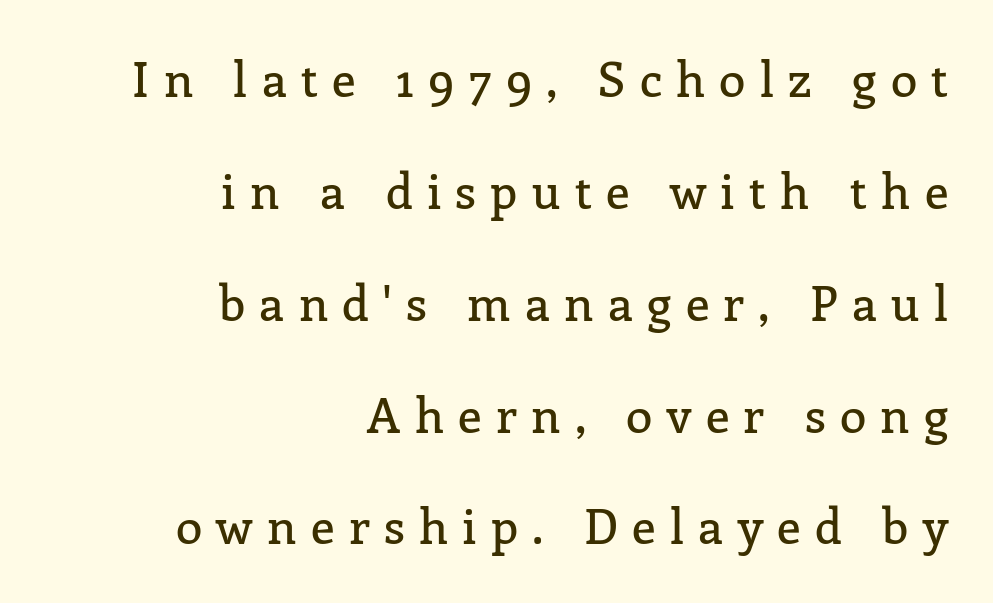
Q: Is the text italic (slanted)? A: No, it is upright.
Q: Is the typeface a serif or a sans-serif typeface? A: Serif.
Q: Is the text underlined? A: No.
Q: How is the paragraph aligned? A: Right-aligned.
Q: Is the spacing between letters normal or unusually wide? A: Unusually wide.
Q: Is the spacing between lines tight, normal or loose? A: Loose.
Q: Width (condensed, normal, or wide)? A: Normal.
Q: Stroke contrast? A: Low.
Q: x-height? A: Medium.
Q: Monospaced? A: No.
